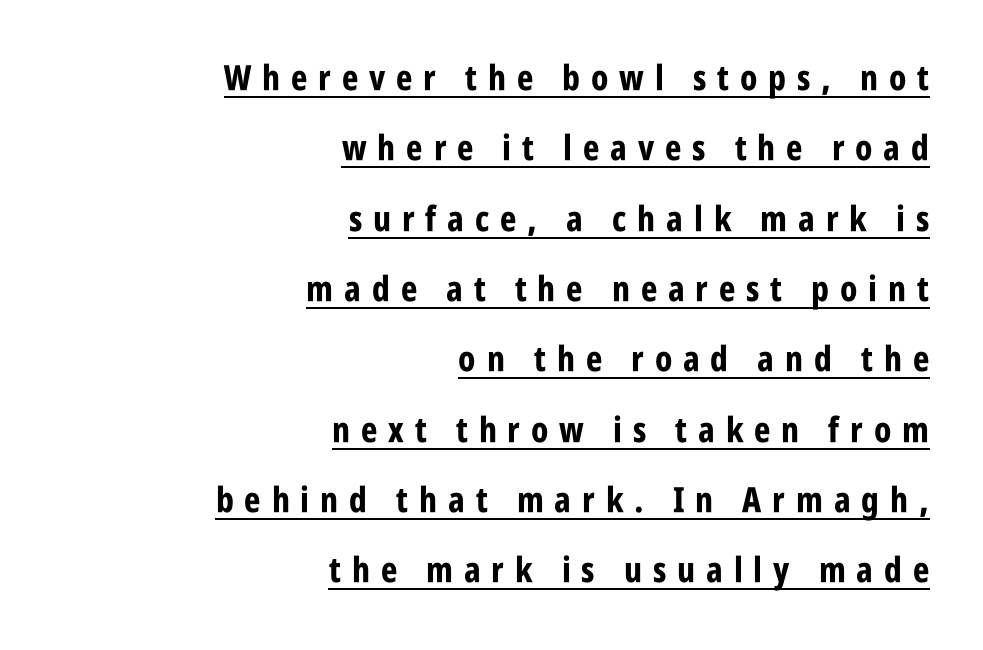
Notice how the stems are strictly vertical — no italics here. The passage shown has open, widely tracked lettering throughout. What weight is shown? A full bold with thick strokes. Baseline-to-baseline distance is far greater than the letter height. A typesetter would call this proportional, since set widths differ per character.
